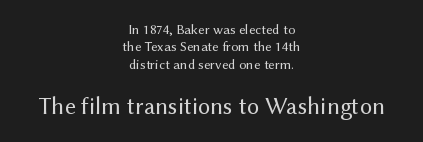
Q: Is the text bold? A: No.
Q: Is the text italic (slanted)? A: No, it is upright.
Q: Is the text underlined? A: No.
Q: How is the paragraph aligned? A: Centered.
Q: Is the spacing between letters normal or unusually wide? A: Normal.
Q: Which block of text is set in a larger size, the first (top) or the second (bottom)? A: The second (bottom) one.
